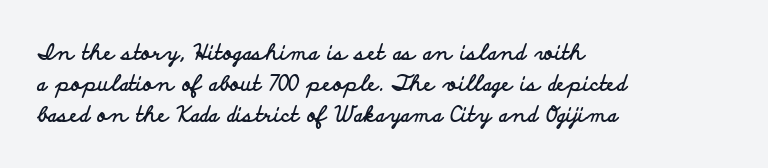
{"bold": "yes", "underline": "no", "align": "left", "line_spacing": "normal", "line_spacing_ratio": 1.47, "letter_spacing": "normal", "letter_spacing_em": 0.0, "glyph_px": 21}
